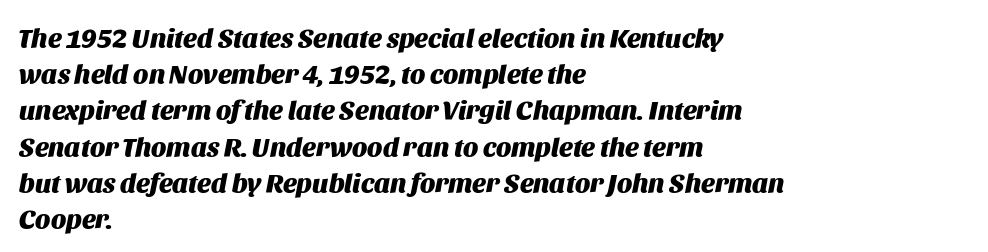
{"italic": "yes", "lean": "right", "slant_degrees": 11, "bold": "yes", "underline": "no", "align": "left", "line_spacing": "normal", "line_spacing_ratio": 1.34, "letter_spacing": "normal", "letter_spacing_em": 0.0, "glyph_px": 27}
